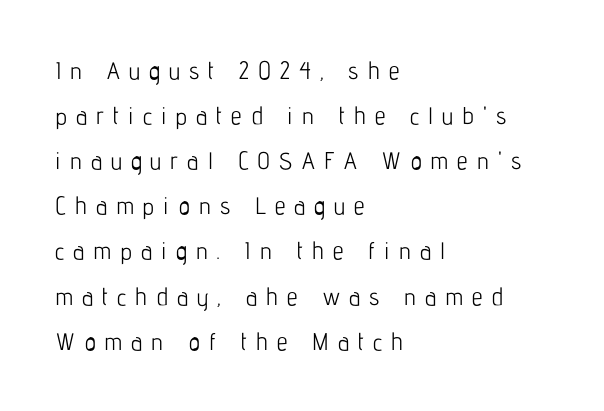
{"italic": "no", "bold": "no", "underline": "no", "align": "left", "line_spacing_ratio": 1.88, "letter_spacing": "wide", "letter_spacing_em": 0.38, "glyph_px": 24}
